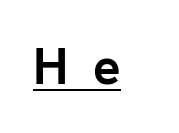
Q: Is the text bold? A: Yes.
Q: Is the text italic (slanted)? A: No, it is upright.
Q: Is the typeface a serif or a sans-serif typeface? A: Sans-serif.
Q: Is the text underlined? A: Yes.
Q: Is the spacing between letters normal or unusually wide? A: Unusually wide.
Q: Width (condensed, normal, or wide)? A: Normal.
Q: Stroke contrast? A: Low.
Q: x-height? A: Medium.
Q: Monospaced? A: No.
